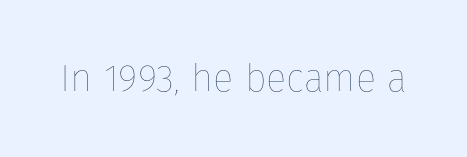
Is this a fixed-width face? No — the glyphs have proportional, varying widths. Each stroke keeps to a modest, everyday thickness or less. A typesetter would mark this as roman, not italic. Clear beneath every line of the passage. No extra tracking has been applied to these lines.
